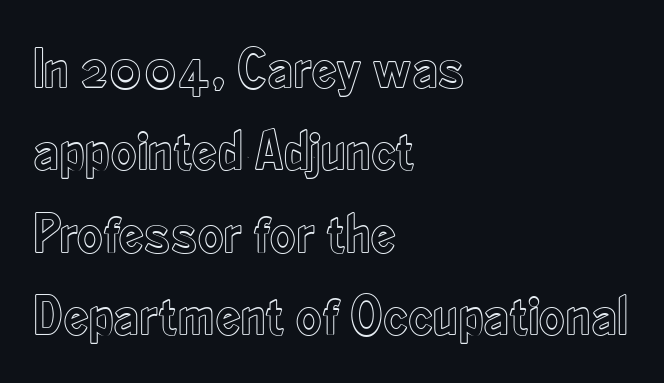
{"italic": "no", "width": "condensed", "x_height": "small", "monospaced": "no", "underline": "no", "align": "left", "line_spacing": "normal", "line_spacing_ratio": 1.47, "letter_spacing": "normal", "letter_spacing_em": 0.0, "glyph_px": 56}
